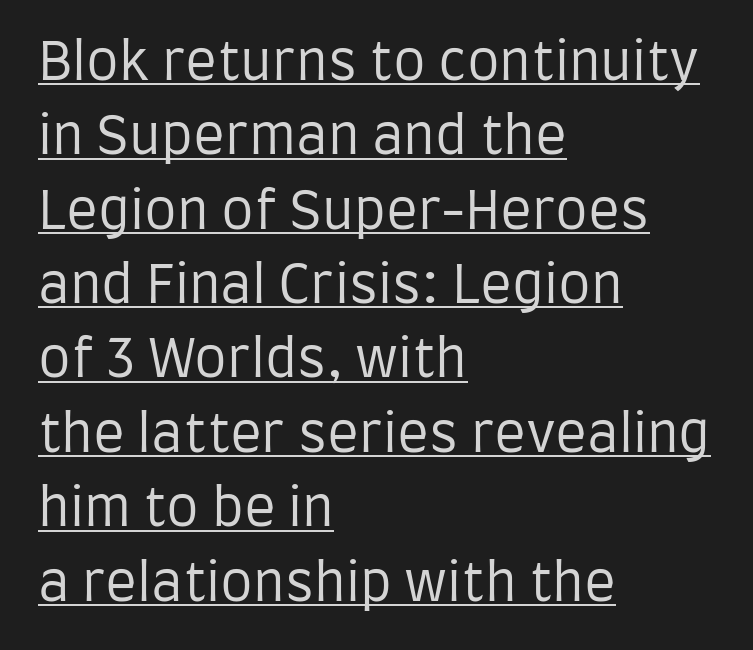
Q: Is the text bold? A: No.
Q: Is the text italic (slanted)? A: No, it is upright.
Q: Is the typeface a serif or a sans-serif typeface? A: Sans-serif.
Q: Is the text underlined? A: Yes.
Q: How is the paragraph aligned? A: Left-aligned.
Q: Is the spacing between letters normal or unusually wide? A: Normal.
Q: Is the spacing between lines tight, normal or loose? A: Normal.
Q: Width (condensed, normal, or wide)? A: Condensed.
Q: Stroke contrast? A: Low.
Q: x-height? A: Large.
Q: Monospaced? A: No.
